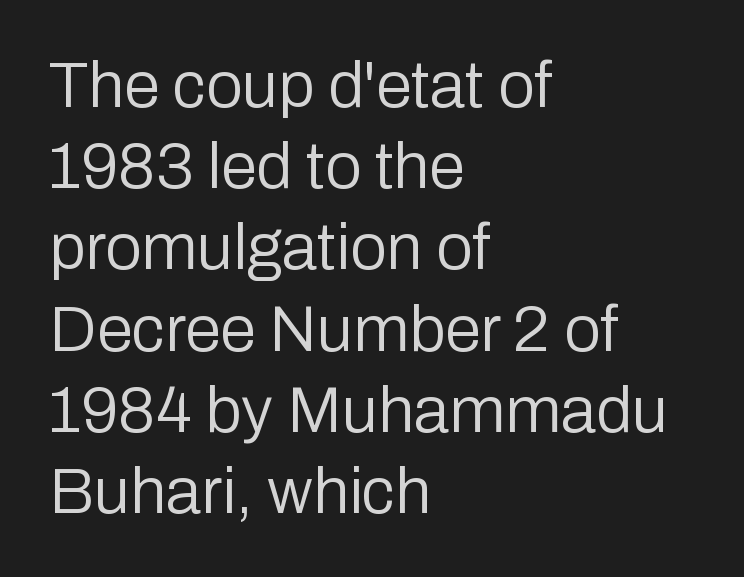
{"serif": "no", "italic": "no", "bold": "no", "weight": "regular", "width": "normal", "stroke_contrast": "low", "x_height": "medium", "monospaced": "no", "underline": "no", "align": "left", "line_spacing": "normal", "line_spacing_ratio": 1.25, "letter_spacing": "normal", "letter_spacing_em": 0.0, "glyph_px": 65}
